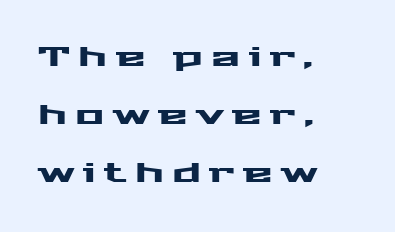
Q: Is the text italic (slanted)? A: No, it is upright.
Q: Is the text underlined? A: No.
Q: How is the paragraph aligned? A: Left-aligned.
Q: Is the spacing between letters normal or unusually wide? A: Unusually wide.
Q: Is the spacing between lines tight, normal or loose? A: Loose.
